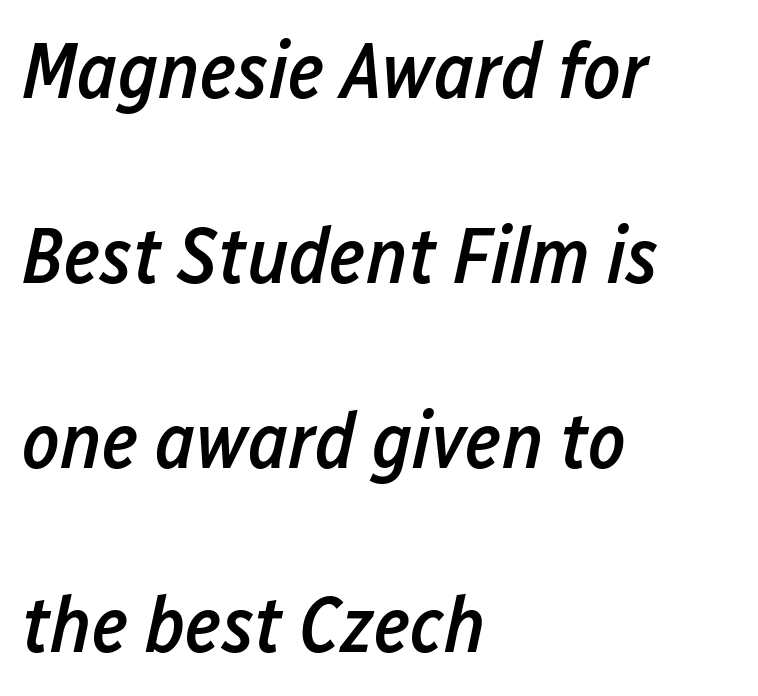
Q: Is the text bold? A: Semi-bold.
Q: Is the text italic (slanted)? A: Yes, it leans right by about 12 degrees.
Q: Is the text underlined? A: No.
Q: How is the paragraph aligned? A: Left-aligned.
Q: Is the spacing between letters normal or unusually wide? A: Normal.
Q: Is the spacing between lines tight, normal or loose? A: Loose.
Q: Width (condensed, normal, or wide)? A: Condensed.
Q: Stroke contrast? A: Low.
Q: x-height? A: Medium.
Q: Monospaced? A: No.
